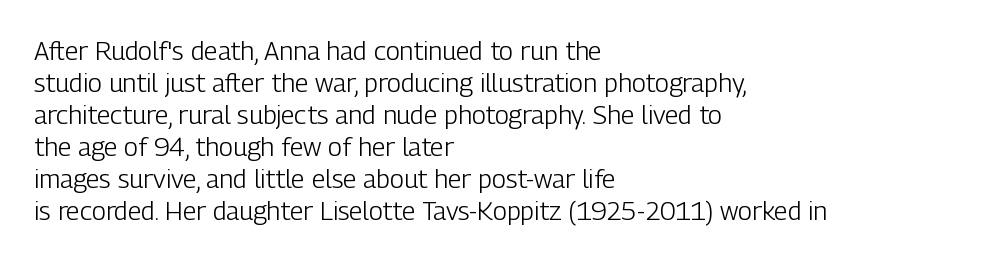
The passage shown is not underscored anywhere. Words appear dense and cohesive because spacing is normal. Alignment: flush left. Unlike italic type, these characters show no tilt at all.
